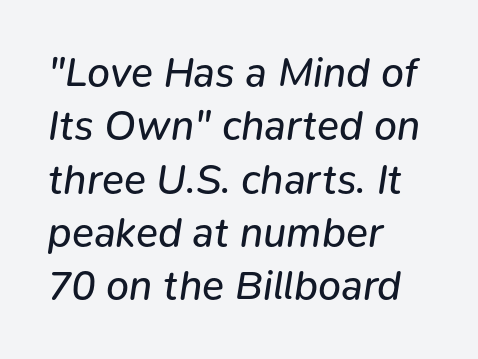
Check under the words: just untouched page. Compared with ordinary roman type, these characters are visibly tilted. Rows of type keep a routine distance in the vertical direction. What stands out about the letter spacing? Nothing — it is the standard amount. Alignment: flush left.
